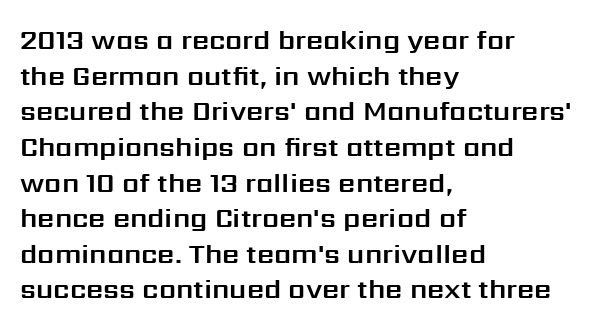
The image shows 27 px text type, upright; set left-aligned, normal line spacing (1.32x), normal letter spacing, not underlined.
